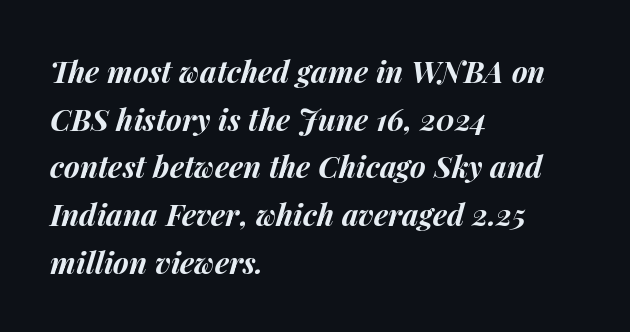
Proportional: the letters do not fall into vertical columns. This sample keeps an unexceptional amount of space between lines. Emphasis-style slanted type is in use. Honestly, the letter spacing is just normal — you wouldn't notice it. Heavy-handed strokes throughout: this text is bold.
